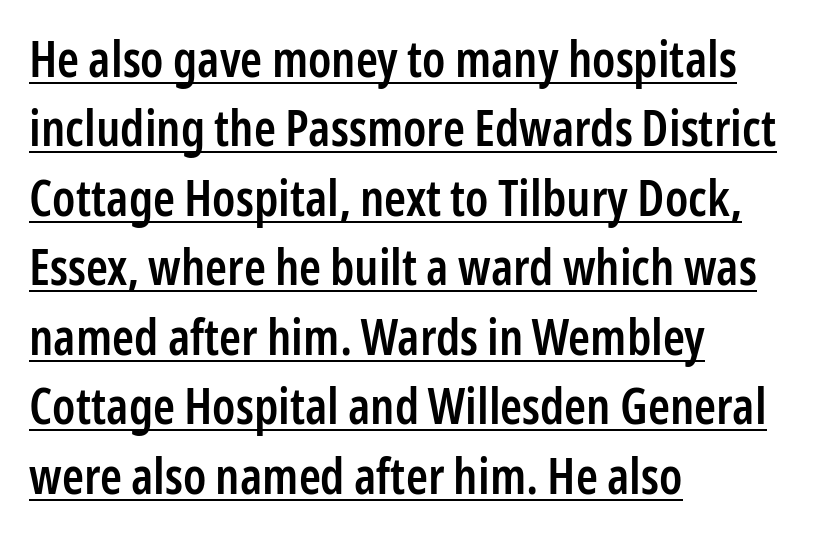
{"serif": "no", "italic": "no", "bold": "semi", "weight": "semibold", "width": "condensed", "stroke_contrast": "low", "x_height": "medium", "monospaced": "no", "underline": "yes", "align": "left", "line_spacing": "normal", "line_spacing_ratio": 1.39, "letter_spacing": "normal", "letter_spacing_em": 0.0, "glyph_px": 50}
